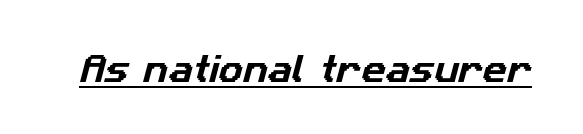
Q: Is the typeface a serif or a sans-serif typeface? A: Sans-serif.
Q: Is the text underlined? A: Yes.
Q: Is the spacing between letters normal or unusually wide? A: Normal.
Q: Width (condensed, normal, or wide)? A: Normal.
Q: Stroke contrast? A: Low.
Q: x-height? A: Medium.
Q: Monospaced? A: No.
